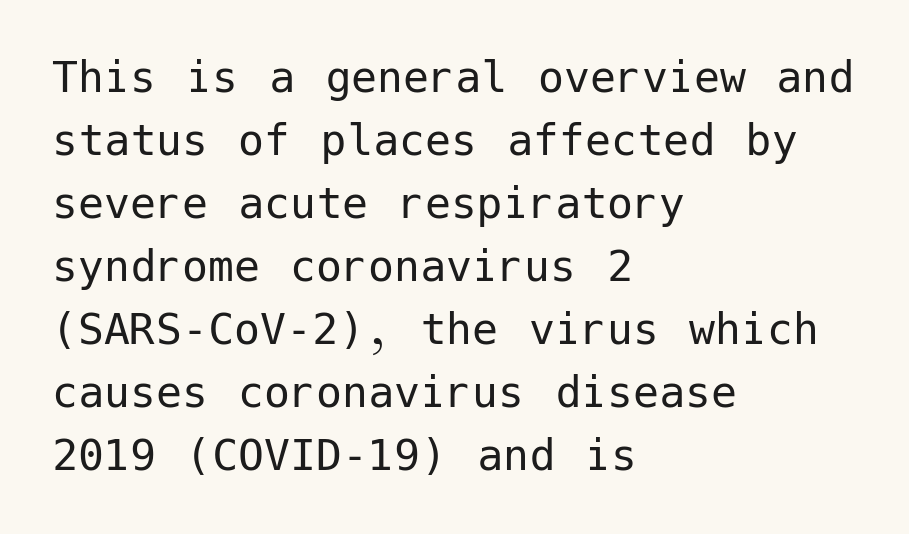
{"serif": "no", "italic": "no", "bold": "no", "weight": "regular", "width": "normal", "stroke_contrast": "low", "x_height": "medium", "underline": "no", "align": "left", "line_spacing_ratio": 1.21, "letter_spacing": "normal", "letter_spacing_em": 0.0, "glyph_px": 52}
